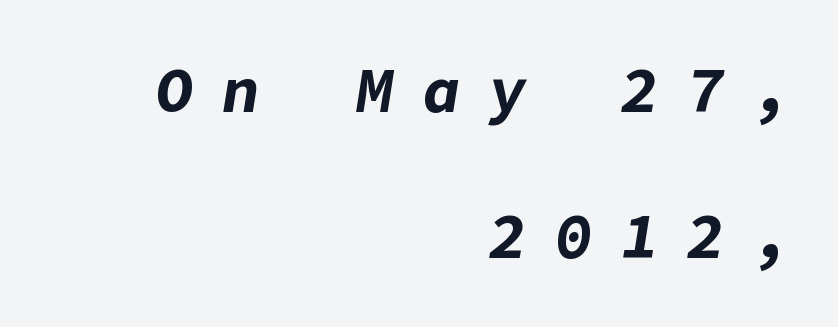
The image shows 63 px bold type, italic (leaning right); set right-aligned, loose line spacing (2.32x), unusually wide letter spacing (+0.45 em), not underlined; low stroke contrast and a medium x-height.
